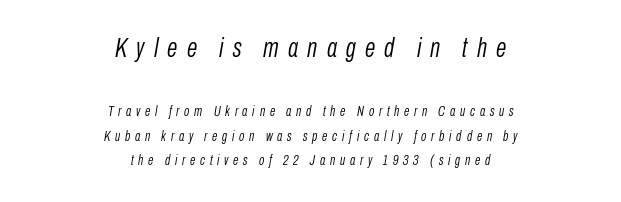
Q: Is the text bold? A: No.
Q: Is the text italic (slanted)? A: Yes, it leans right by about 10 degrees.
Q: Is the text underlined? A: No.
Q: How is the paragraph aligned? A: Centered.
Q: Is the spacing between letters normal or unusually wide? A: Unusually wide.
Q: Which block of text is set in a larger size, the first (top) or the second (bottom)? A: The first (top) one.
